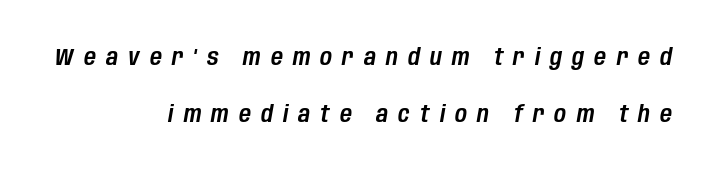
Leftover space on each line is placed entirely before the opening word. The passage shown has open, widely tracked lettering throughout. Posture: slanted. The rendering uses a large line-height, opening up the rows. No word sits above an underline.
